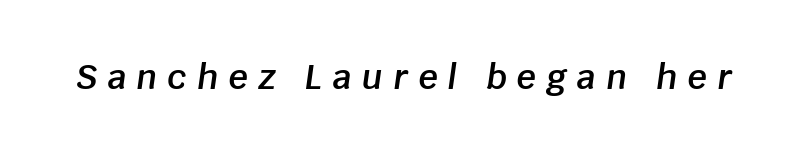
Yep, that's italic — everything's leaning. The rendering uses a semibold face; strokes are thickened but not to full bold. Observe the wide spacing: letters keep a clear distance from each other. Varying glyph widths throughout — classic text-font behaviour.
